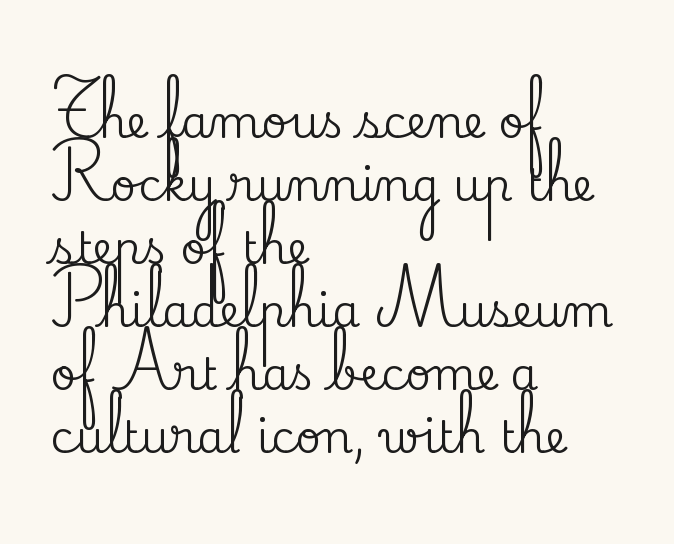
Beneath every word, the page is bare. Typeset ragged right — the left edge is the straight one. Words appear dense and cohesive because spacing is normal. Every character sits straight up, as roman type does. Does the leading feel generous? No, just average.
